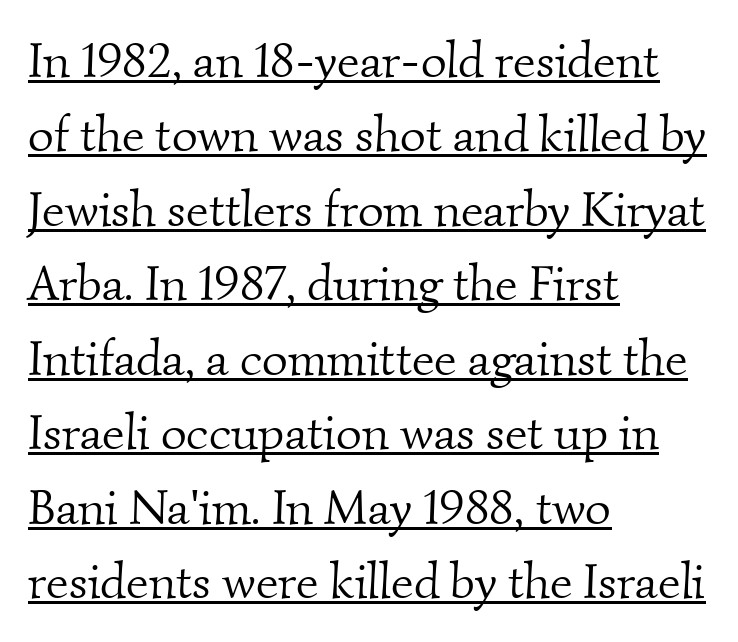
{"serif": "yes", "bold": "no", "weight": "light", "width": "normal", "stroke_contrast": "medium", "x_height": "small", "monospaced": "no", "underline": "yes", "align": "left", "line_spacing": "normal", "line_spacing_ratio": 1.49, "letter_spacing": "normal", "letter_spacing_em": 0.0, "glyph_px": 50}
